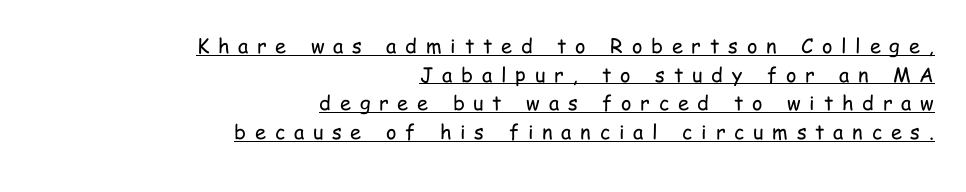
The setting favours the right margin, as signatures and pull-quotes sometimes do. Heaviness? Minimal to ordinary, like unemphasized prose. Successive baselines arrive at the customary interval. Tracking value appears strongly positive — letters spread wide.
